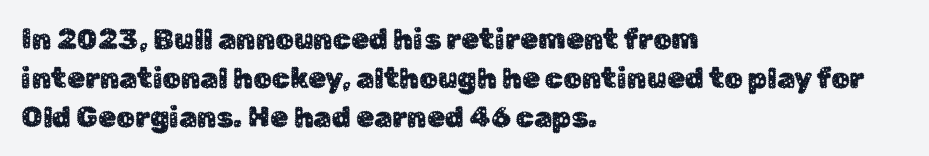
The image shows 29 px sans-serif type, upright; set left-aligned, normal line spacing (1.34x), normal letter spacing, not underlined; low stroke contrast and a medium x-height.
